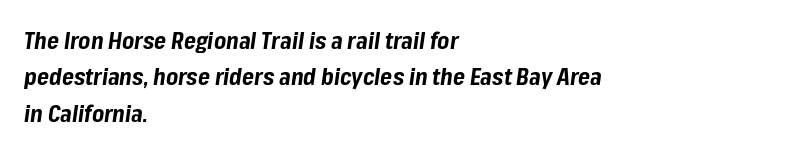
Notice how descenders clear the ascenders below comfortably — that's standard leading. Decoration check: the copy has no underline. Slant detected: the letters are inclined. The text block is weighted toward the left margin, trailing off unevenly rightward.
